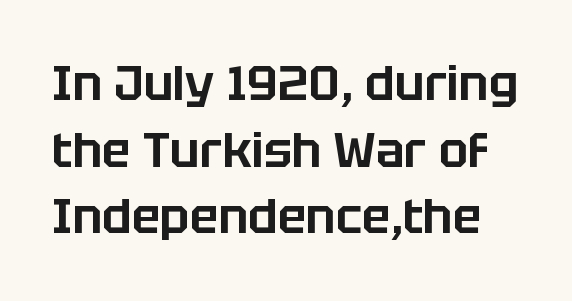
The image shows 48 px sans-serif type, upright; set normal line spacing (1.39x), normal letter spacing, not underlined; low stroke contrast and a large x-height.
